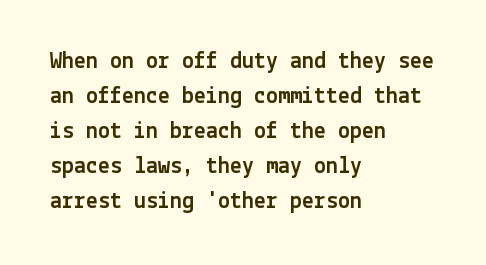
{"italic": "no", "underline": "no", "align": "left", "line_spacing": "normal", "line_spacing_ratio": 1.46, "letter_spacing": "normal", "letter_spacing_em": 0.0, "glyph_px": 24}
